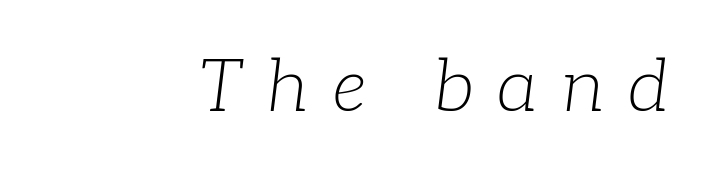
{"serif": "yes", "italic": "yes", "lean": "right", "slant_degrees": 7, "bold": "no", "weight": "light", "width": "normal", "stroke_contrast": "low", "x_height": "medium", "monospaced": "no", "underline": "no", "letter_spacing": "wide", "letter_spacing_em": 0.33, "glyph_px": 73}
